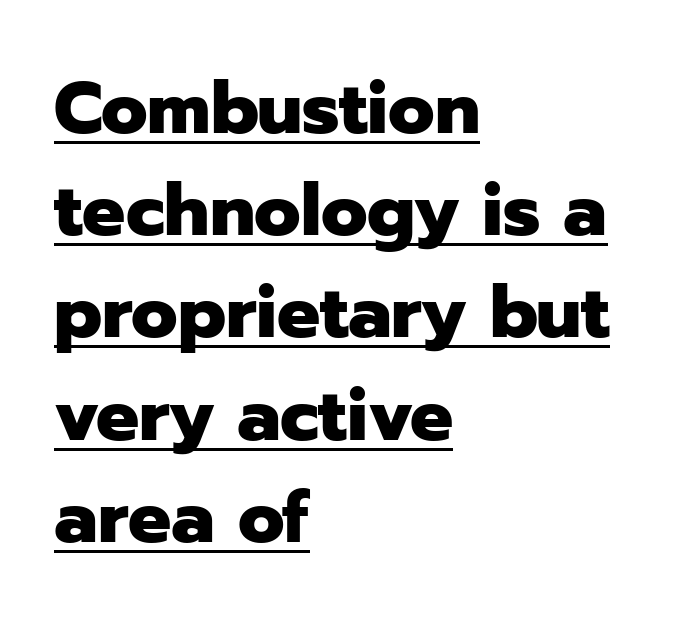
The image shows 72 px heavy sans-serif type, upright; set left-aligned, normal line spacing (1.42x), normal letter spacing, underlined; low stroke contrast and a medium x-height.
